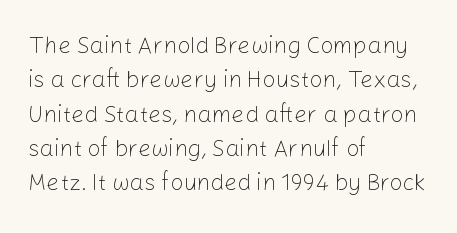
The vertical gap from one line to the next is medium. These lines were composed using upright roman letters. Horizontal alignment here is leftward, the default for most running prose. The gaps between neighbouring characters are ordinary and unremarkable. Weight: regular or lighter.
